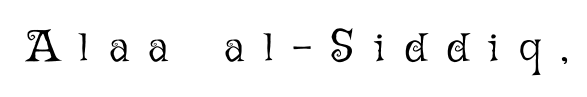
{"italic": "no", "bold": "no", "weight": "light", "width": "normal", "stroke_contrast": "low", "x_height": "medium", "monospaced": "no", "underline": "no", "letter_spacing": "wide", "letter_spacing_em": 0.47, "glyph_px": 43}
